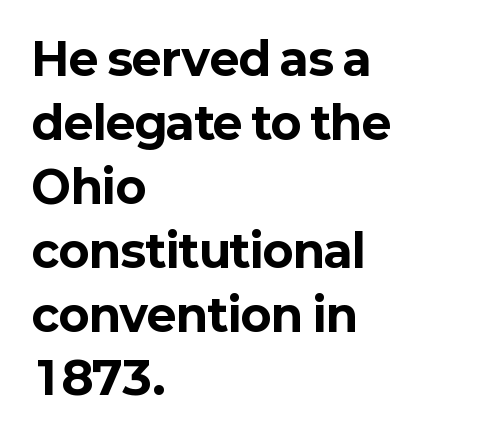
The image shows 45 px bold sans-serif type, upright; set left-aligned, normal line spacing (1.42x), normal letter spacing, not underlined; low stroke contrast and a medium x-height.
